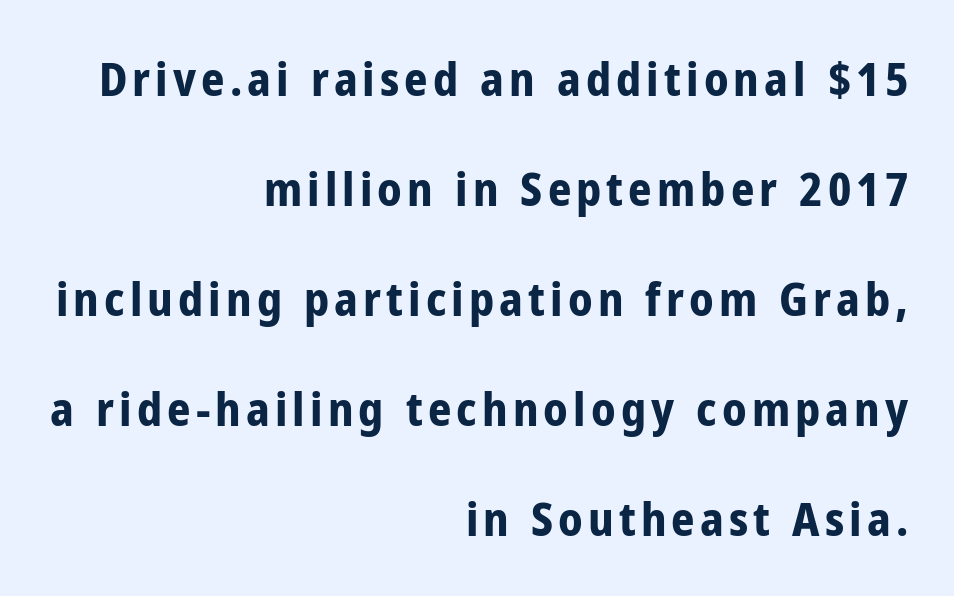
Baseline-to-baseline distance is far greater than the letter height. Reading down the block, your eye finds every line finishing at a fixed right position. Heft: maximum for text — a bold. The face used here is proportionally spaced, like ordinary book or web type. The specimen reads as upright at a glance.
